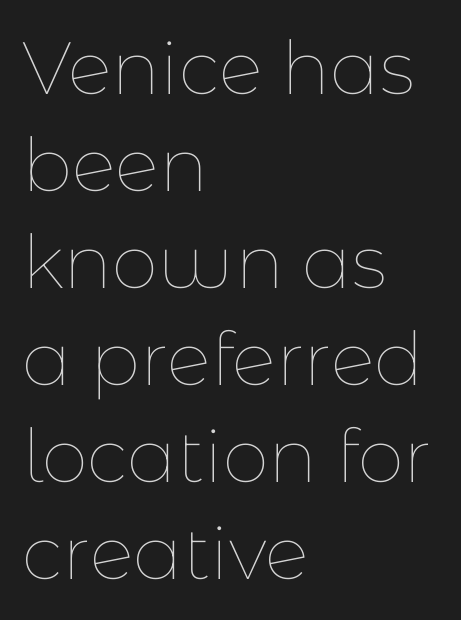
Rendered with straight, roman letterforms. Does the copy run flush right? No — it runs flush left. Honestly, the letter spacing is just normal — you wouldn't notice it. Underlining? Definitely not there. The passage shown is typed in a proportional face where columns would drift. Is the type heavy? It reads as light-to-regular instead.
